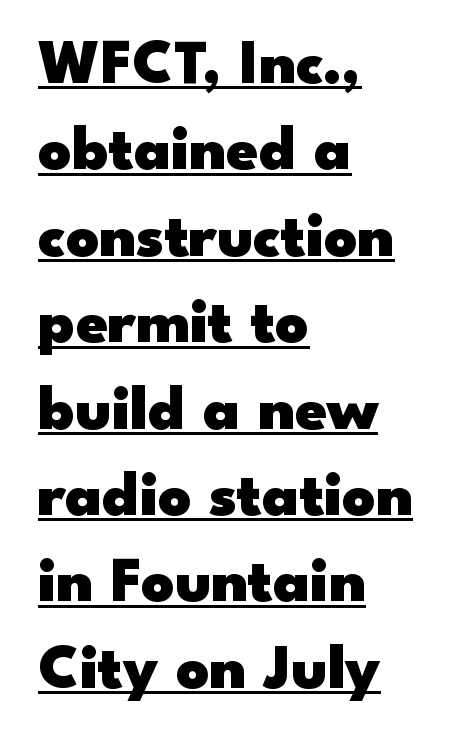
{"serif": "no", "italic": "no", "bold": "yes", "weight": "heavy", "width": "wide", "stroke_contrast": "low", "x_height": "small", "monospaced": "no", "underline": "yes", "align": "left", "line_spacing": "normal", "line_spacing_ratio": 1.35, "letter_spacing": "normal", "letter_spacing_em": 0.0, "glyph_px": 64}
